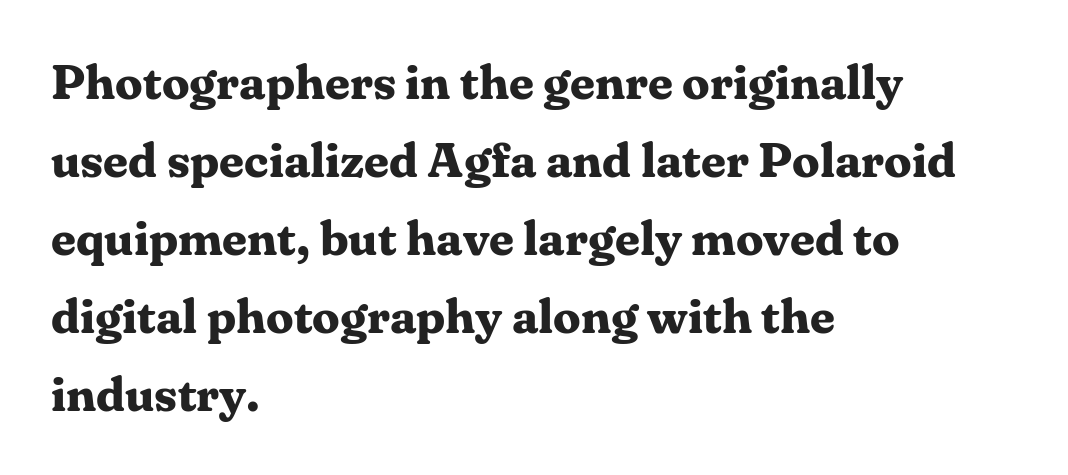
The type family on display is of the serif kind. Strokes here are thick enough to call this a true bold. A normal amount of white space separates one row of letters from the next. Beneath every word, the page is bare. It's the straight-up-and-down kind of type. A typesetter would call this proportional, since set widths differ per character.
